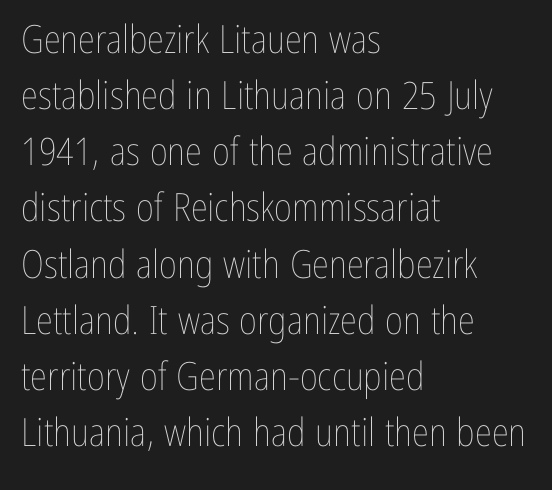
{"italic": "no", "bold": "no", "weight": "thin", "width": "condensed", "stroke_contrast": "low", "x_height": "medium", "monospaced": "no", "underline": "no", "align": "left", "line_spacing": "normal", "line_spacing_ratio": 1.44, "letter_spacing": "normal", "letter_spacing_em": 0.0, "glyph_px": 39}
